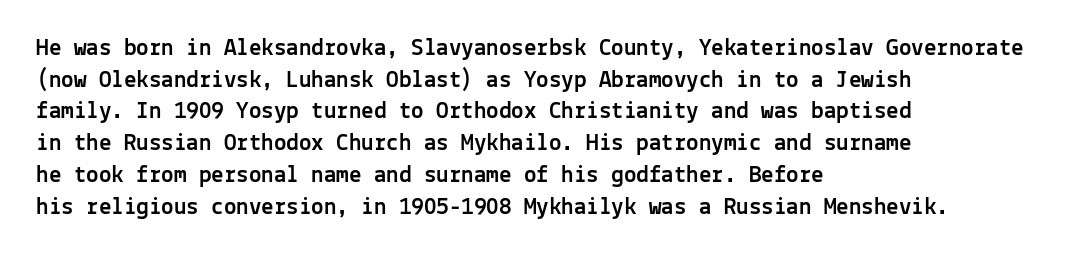
{"italic": "no", "underline": "no", "align": "left", "line_spacing": "normal", "line_spacing_ratio": 1.27, "letter_spacing": "normal", "letter_spacing_em": 0.0, "glyph_px": 25}
